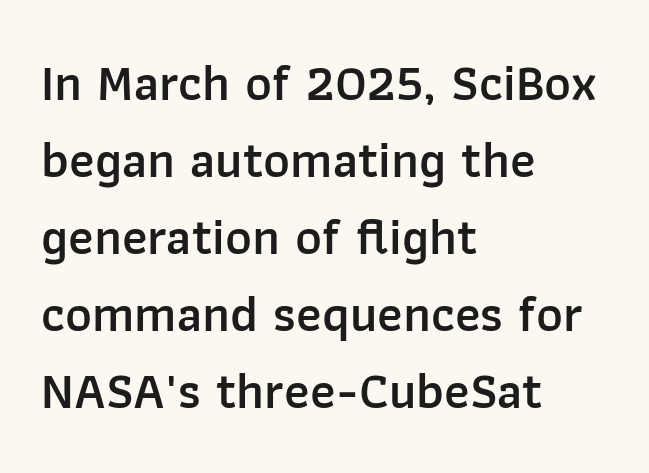
The image shows 51 px semibold sans-serif type, upright; set left-aligned, normal line spacing (1.51x), normal letter spacing, not underlined; low stroke contrast and a medium x-height.
